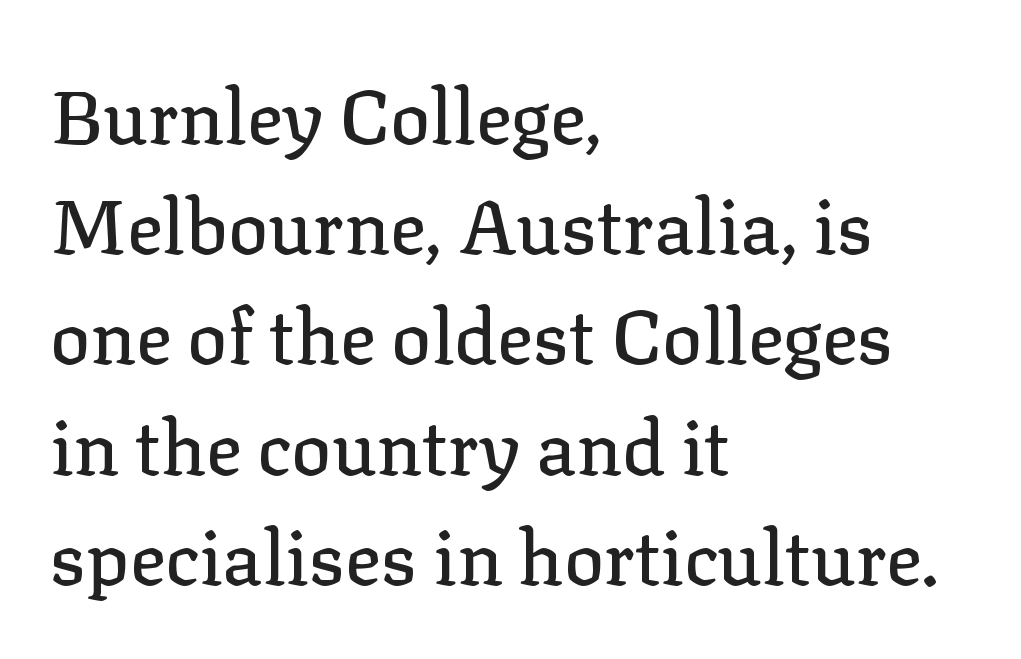
{"serif": "yes", "italic": "no", "width": "normal", "stroke_contrast": "low", "x_height": "medium", "monospaced": "no", "underline": "no", "align": "left", "line_spacing": "normal", "line_spacing_ratio": 1.47, "letter_spacing": "normal", "letter_spacing_em": 0.0, "glyph_px": 75}
